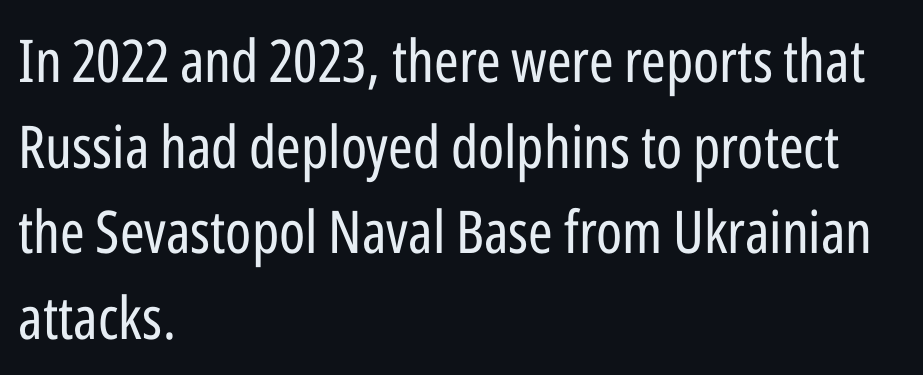
The image shows 59 px regular-weight, condensed sans-serif type, upright; set left-aligned, normal line spacing (1.45x), normal letter spacing, not underlined; low stroke contrast and a medium x-height.
